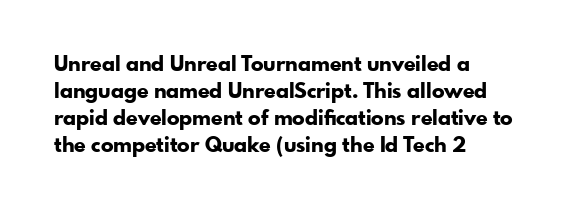
Which margin do the lines hug? The left one — the right edge is uneven. The foot of each line stays bare and open. Strokes here are thick enough to call this a true bold. Does the lettering tilt? It doesn't — this is upright. You could call the tracking neutral — neither tight nor loose. Interline gaps are of average width in this sample.
